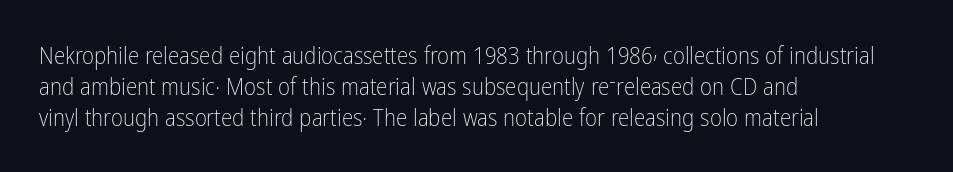
{"italic": "no", "bold": "no", "underline": "no", "align": "left", "line_spacing": "normal", "line_spacing_ratio": 1.34, "letter_spacing": "normal", "letter_spacing_em": 0.0, "glyph_px": 23}
